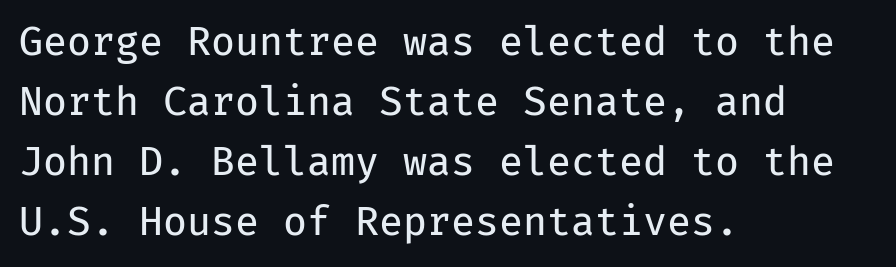
The image shows 39 px regular-weight sans-serif type, upright, monospaced; set left-aligned, normal line spacing (1.54x), normal letter spacing, not underlined; low stroke contrast and a medium x-height.
